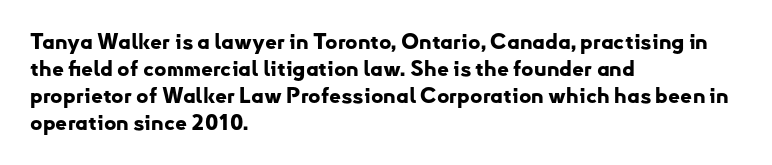
{"italic": "no", "bold": "yes", "underline": "no", "align": "left", "line_spacing": "normal", "line_spacing_ratio": 1.28, "letter_spacing": "normal", "letter_spacing_em": 0.0, "glyph_px": 21}
